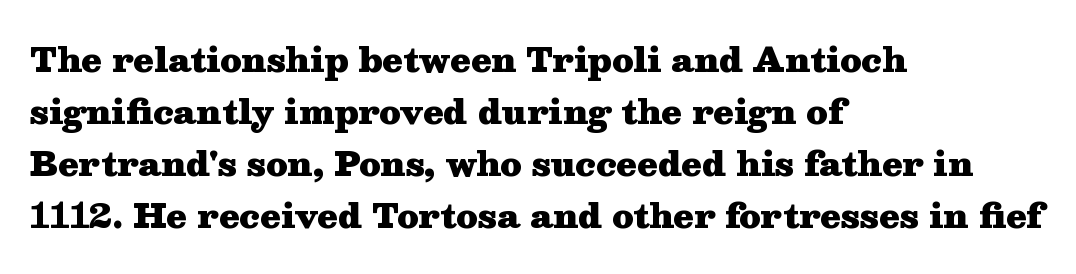
{"serif": "yes", "italic": "no", "bold": "yes", "weight": "heavy", "width": "wide", "stroke_contrast": "medium", "x_height": "medium", "monospaced": "no", "underline": "no", "align": "left", "line_spacing": "normal", "line_spacing_ratio": 1.58, "letter_spacing": "normal", "letter_spacing_em": 0.0, "glyph_px": 33}
